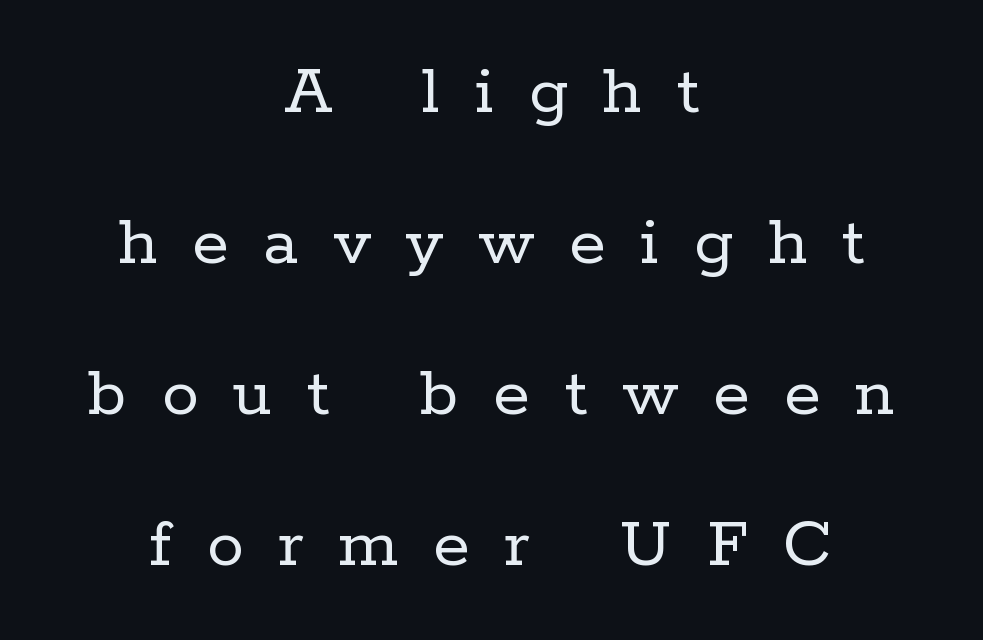
{"serif": "yes", "italic": "no", "bold": "no", "weight": "regular", "width": "normal", "stroke_contrast": "low", "x_height": "medium", "monospaced": "no", "underline": "no", "align": "center", "line_spacing": "loose", "line_spacing_ratio": 2.04, "letter_spacing": "wide", "letter_spacing_em": 0.47, "glyph_px": 74}
